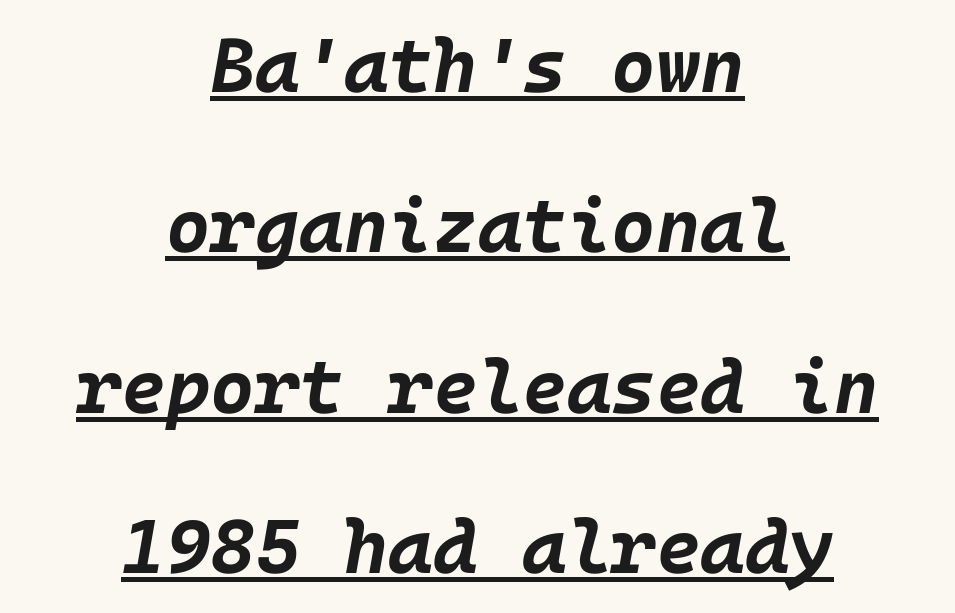
{"italic": "yes", "lean": "right", "slant_degrees": 10, "bold": "yes", "weight": "bold", "width": "normal", "stroke_contrast": "low", "x_height": "large", "underline": "yes", "align": "center", "line_spacing": "loose", "line_spacing_ratio": 2.11, "letter_spacing": "normal", "letter_spacing_em": 0.0, "glyph_px": 76}
